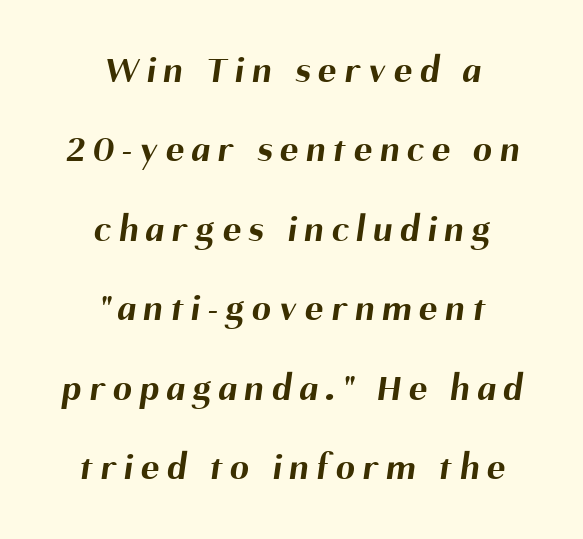
Q: Is the text bold? A: Yes.
Q: Is the typeface a serif or a sans-serif typeface? A: Sans-serif.
Q: Is the text underlined? A: No.
Q: How is the paragraph aligned? A: Centered.
Q: Is the spacing between letters normal or unusually wide? A: Unusually wide.
Q: Is the spacing between lines tight, normal or loose? A: Loose.
Q: Width (condensed, normal, or wide)? A: Normal.
Q: Stroke contrast? A: Medium.
Q: x-height? A: Medium.
Q: Monospaced? A: No.
